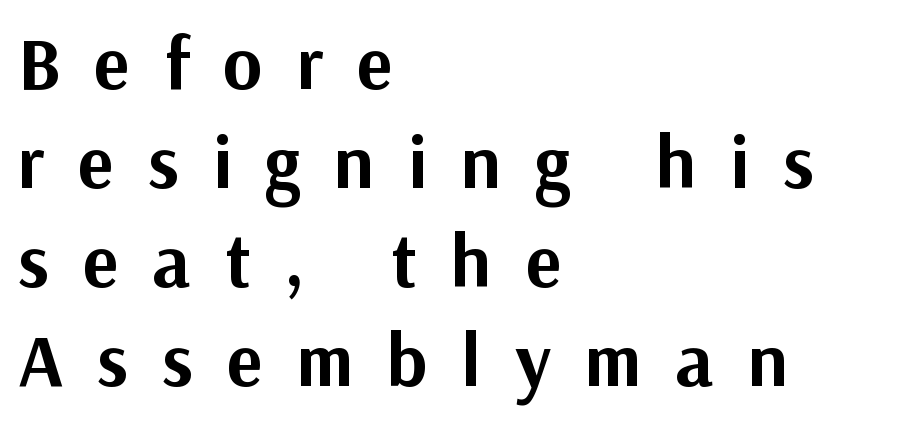
Q: Is the text bold? A: Yes.
Q: Is the text italic (slanted)? A: No, it is upright.
Q: Is the typeface a serif or a sans-serif typeface? A: Sans-serif.
Q: Is the text underlined? A: No.
Q: How is the paragraph aligned? A: Left-aligned.
Q: Is the spacing between letters normal or unusually wide? A: Unusually wide.
Q: Is the spacing between lines tight, normal or loose? A: Normal.
Q: Width (condensed, normal, or wide)? A: Normal.
Q: Stroke contrast? A: Medium.
Q: x-height? A: Medium.
Q: Monospaced? A: No.
